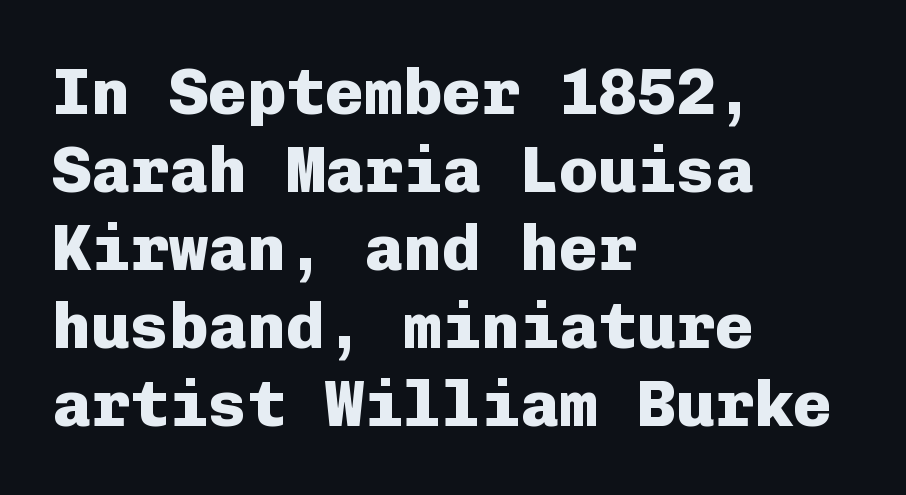
The image shows 65 px heavy sans-serif type, upright, monospaced; set left-aligned, line spacing 1.2x, normal letter spacing, not underlined; low stroke contrast and a medium x-height.
